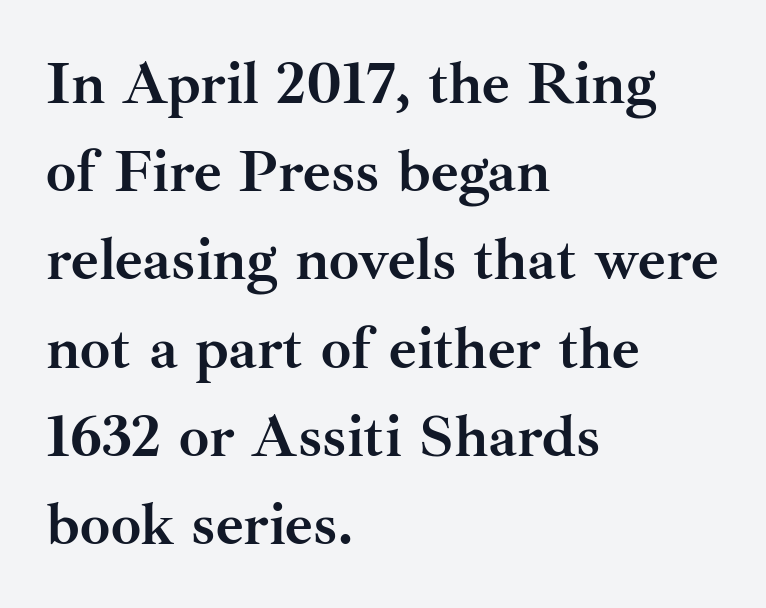
{"serif": "yes", "italic": "no", "bold": "yes", "weight": "semibold", "width": "normal", "stroke_contrast": "medium", "x_height": "small", "monospaced": "no", "underline": "no", "align": "left", "line_spacing": "normal", "line_spacing_ratio": 1.47, "letter_spacing": "normal", "letter_spacing_em": 0.0, "glyph_px": 60}
